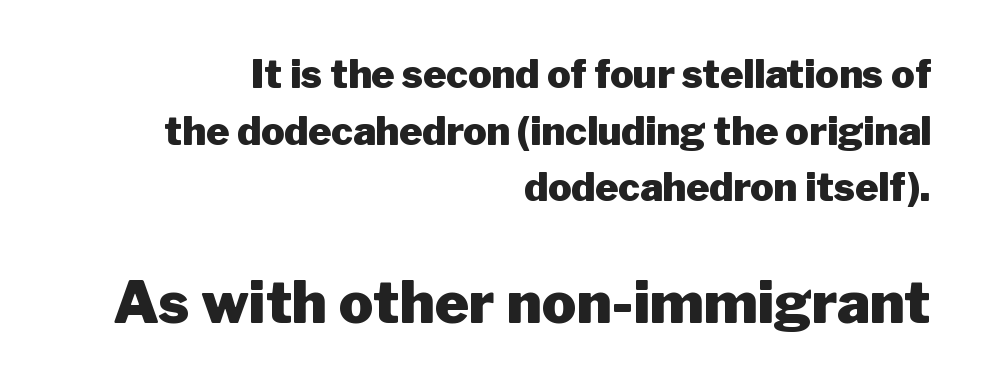
Q: Is the text bold? A: Yes.
Q: Is the text italic (slanted)? A: No, it is upright.
Q: Is the typeface a serif or a sans-serif typeface? A: Sans-serif.
Q: Is the text underlined? A: No.
Q: How is the paragraph aligned? A: Right-aligned.
Q: Is the spacing between letters normal or unusually wide? A: Normal.
Q: Is the spacing between lines tight, normal or loose? A: Normal.
Q: Which block of text is set in a larger size, the first (top) or the second (bottom)? A: The second (bottom) one.
Q: Width (condensed, normal, or wide)? A: Normal.
Q: Stroke contrast? A: Low.
Q: x-height? A: Medium.
Q: Monospaced? A: No.
